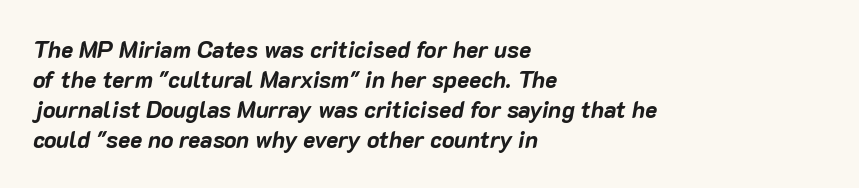
The image shows 23 px bold type, italic (leaning right); set left-aligned, normal line spacing (1.31x), normal letter spacing, not underlined.
